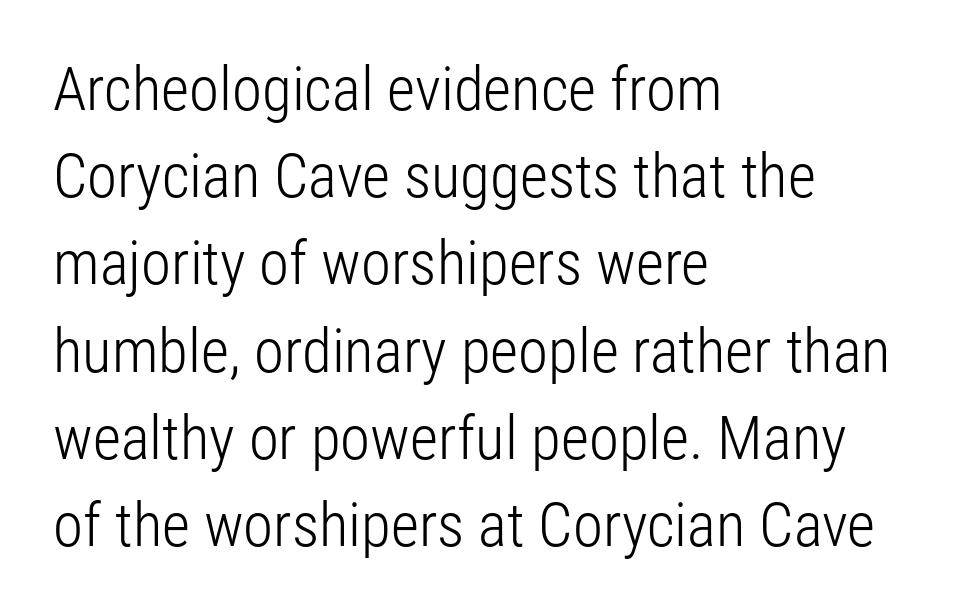
The image shows 61 px light, condensed sans-serif type, upright; set left-aligned, normal line spacing (1.43x), normal letter spacing, not underlined; low stroke contrast and a medium x-height.
